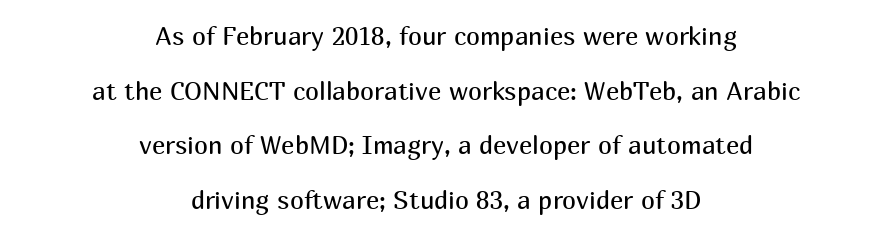
Q: Is the text bold? A: No.
Q: Is the text italic (slanted)? A: No, it is upright.
Q: Is the text underlined? A: No.
Q: How is the paragraph aligned? A: Centered.
Q: Is the spacing between letters normal or unusually wide? A: Normal.
Q: Is the spacing between lines tight, normal or loose? A: Loose.
